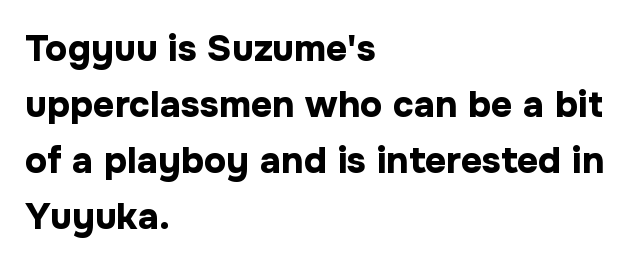
The image shows 37 px bold sans-serif type, upright; set left-aligned, normal line spacing (1.51x), normal letter spacing, not underlined; low stroke contrast and a medium x-height.
